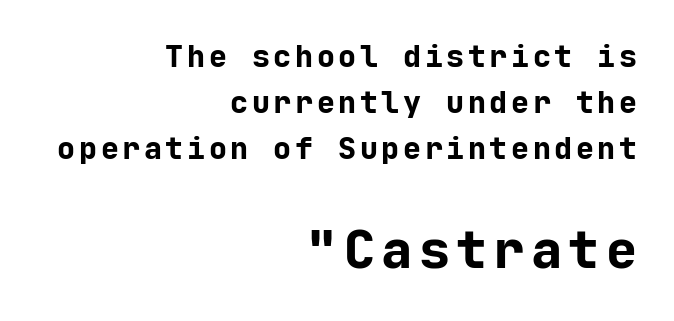
Q: Is the text bold? A: Yes.
Q: Is the text italic (slanted)? A: No, it is upright.
Q: Is the typeface a serif or a sans-serif typeface? A: Sans-serif.
Q: Is the text underlined? A: No.
Q: How is the paragraph aligned? A: Right-aligned.
Q: Is the spacing between lines tight, normal or loose? A: Normal.
Q: Which block of text is set in a larger size, the first (top) or the second (bottom)? A: The second (bottom) one.
Q: Width (condensed, normal, or wide)? A: Normal.
Q: Stroke contrast? A: Low.
Q: x-height? A: Medium.
Q: Monospaced? A: Yes.
